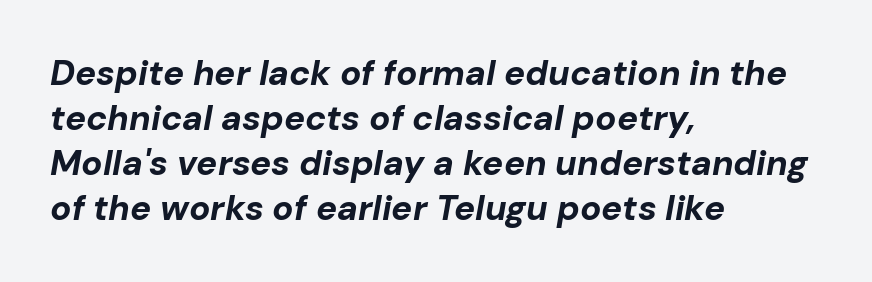
The whole block is typeset with a tilt. The rendering keeps characters at their native spacing. Looks like regular typesetting: each glyph gets only the width it needs. How heavy is the stroke? Heavy — this is a bold. The lines sit at an ordinary, default distance from one another.
